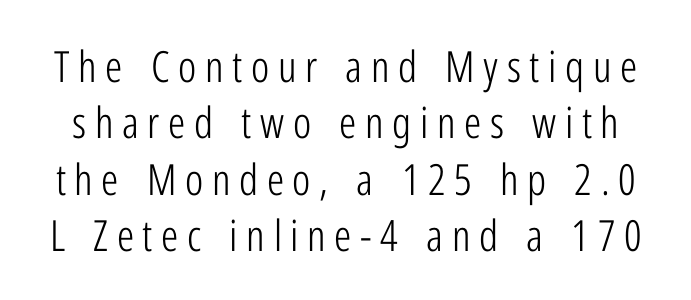
{"serif": "no", "italic": "no", "bold": "no", "weight": "light", "width": "condensed", "stroke_contrast": "low", "x_height": "medium", "monospaced": "no", "underline": "no", "line_spacing": "normal", "line_spacing_ratio": 1.31, "letter_spacing": "wide", "letter_spacing_em": 0.2, "glyph_px": 43}
